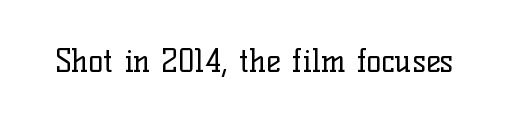
{"serif": "yes", "italic": "no", "bold": "no", "weight": "regular", "width": "normal", "stroke_contrast": "low", "x_height": "medium", "monospaced": "no", "underline": "no", "letter_spacing": "normal", "letter_spacing_em": 0.0, "glyph_px": 31}
